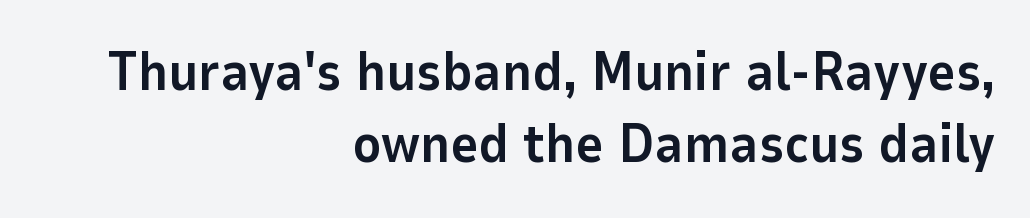
Q: Is the text bold? A: Yes.
Q: Is the text italic (slanted)? A: No, it is upright.
Q: Is the typeface a serif or a sans-serif typeface? A: Sans-serif.
Q: Is the text underlined? A: No.
Q: How is the paragraph aligned? A: Right-aligned.
Q: Is the spacing between letters normal or unusually wide? A: Normal.
Q: Is the spacing between lines tight, normal or loose? A: Normal.
Q: Width (condensed, normal, or wide)? A: Normal.
Q: Stroke contrast? A: Low.
Q: x-height? A: Medium.
Q: Monospaced? A: No.
